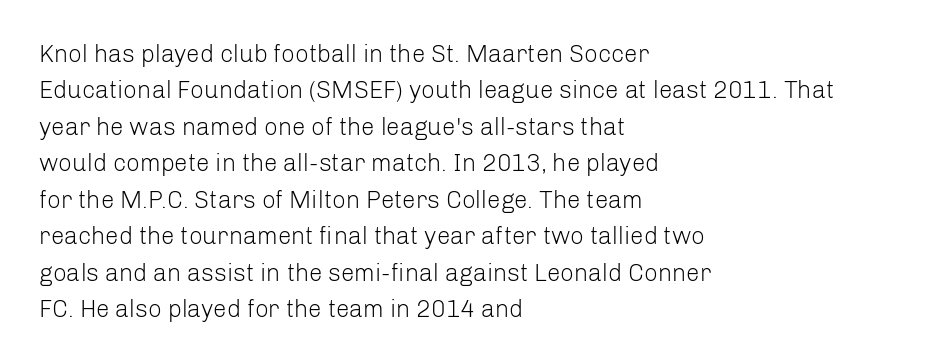
{"italic": "no", "bold": "no", "underline": "no", "align": "left", "line_spacing": "normal", "line_spacing_ratio": 1.52, "letter_spacing": "normal", "letter_spacing_em": 0.0, "glyph_px": 24}
